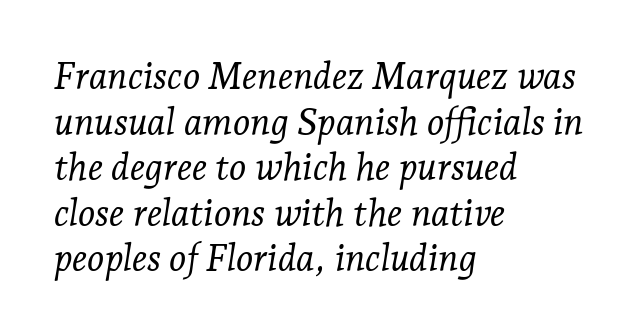
The image shows 37 px light serif type, italic (leaning right); set left-aligned, line spacing 1.23x, normal letter spacing, not underlined; low stroke contrast and a medium x-height.
